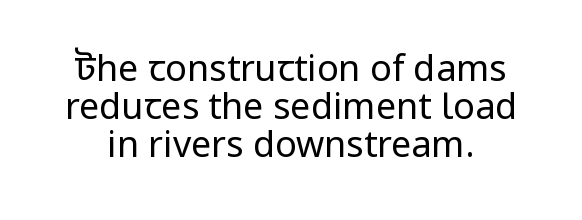
The image shows 36 px regular-weight sans-serif type, upright; set tight line spacing (1.06x), normal letter spacing, not underlined; low stroke contrast and a medium x-height.
